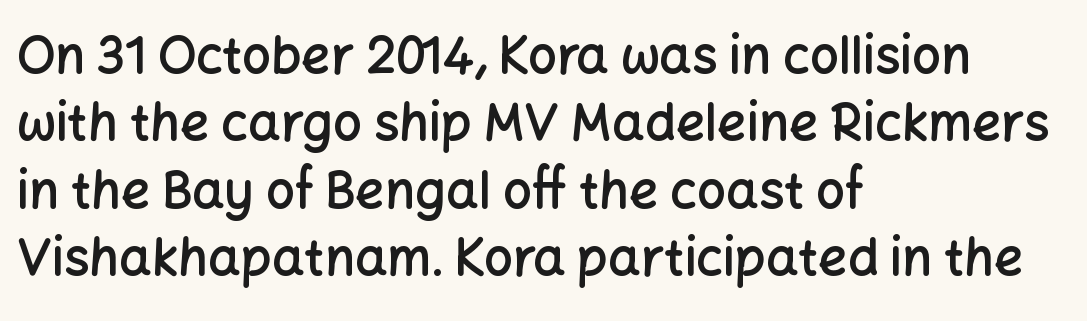
Note the varied advance widths — an 'i' is clearly narrower than an 'm'. Between one letter and the next there's only the usual sliver of space. I'd call this a sans setting — the letters go barefoot. The foot of each line stays bare and open.
